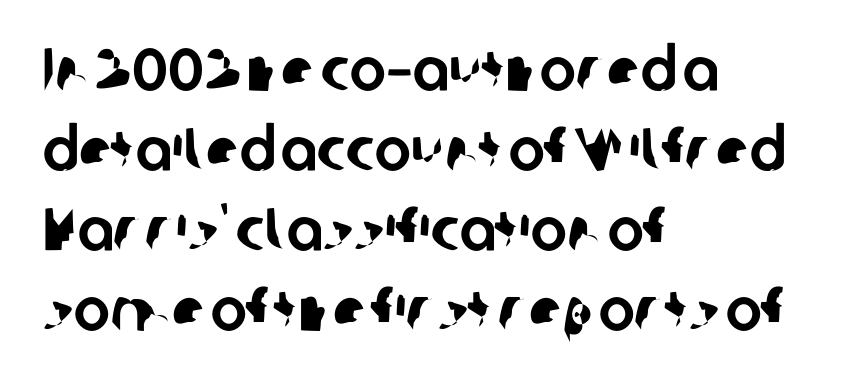
Q: Is the typeface a serif or a sans-serif typeface? A: Sans-serif.
Q: Is the text underlined? A: No.
Q: How is the paragraph aligned? A: Left-aligned.
Q: Is the spacing between letters normal or unusually wide? A: Normal.
Q: Is the spacing between lines tight, normal or loose? A: Normal.
Q: Width (condensed, normal, or wide)? A: Normal.
Q: Stroke contrast? A: Low.
Q: x-height? A: Medium.
Q: Monospaced? A: No.
